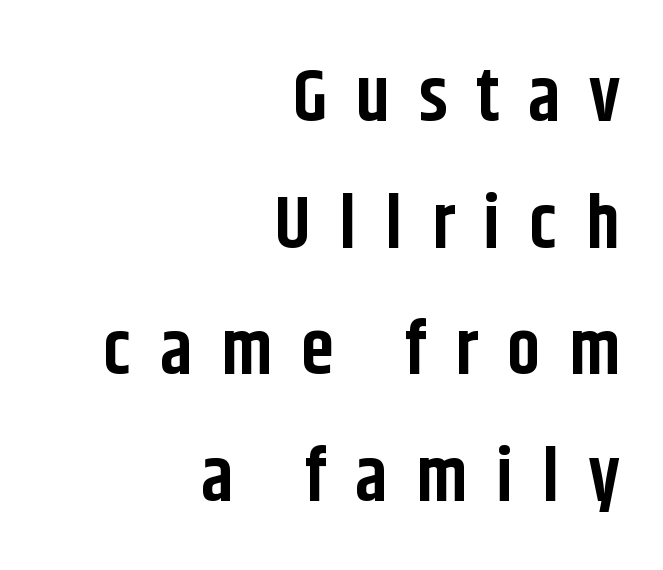
The image shows 74 px bold, condensed sans-serif type, upright; set right-aligned, line spacing 1.71x, unusually wide letter spacing (+0.39 em), not underlined; low stroke contrast and a large x-height.
